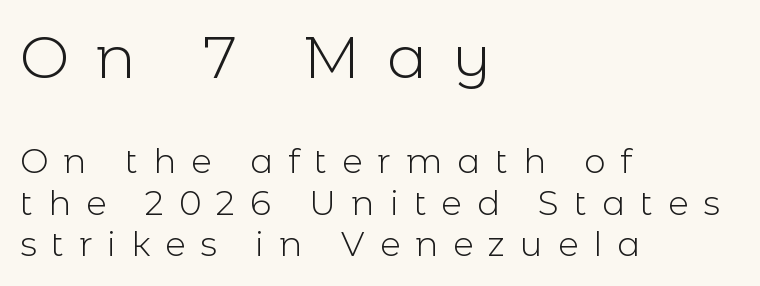
Unlike a traditional serif, this face leaves its strokes unadorned. Spacing verdict: proportional, widths tailored to each character. This sample uses expanded letter spacing, leaving extra air between glyphs. The text block is weighted toward the left margin, trailing off unevenly rightward. The rendering shrinks the type as you move from the upper chunk to the lower. Each row of text sits above clean, open space.
